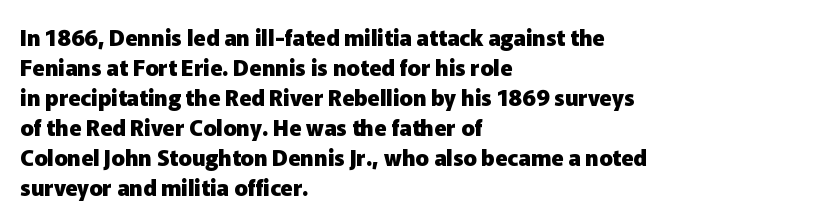
{"italic": "no", "bold": "yes", "underline": "no", "align": "left", "line_spacing": "normal", "line_spacing_ratio": 1.36, "letter_spacing": "normal", "letter_spacing_em": 0.0, "glyph_px": 22}
